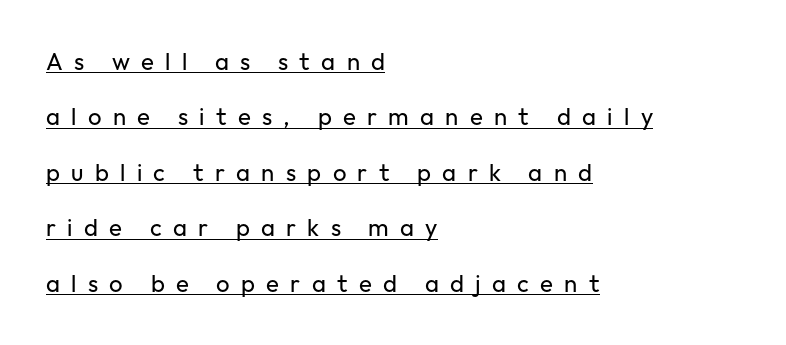
Q: Is the text bold? A: No.
Q: Is the text italic (slanted)? A: No, it is upright.
Q: Is the text underlined? A: Yes.
Q: How is the paragraph aligned? A: Left-aligned.
Q: Is the spacing between letters normal or unusually wide? A: Unusually wide.
Q: Is the spacing between lines tight, normal or loose? A: Loose.
